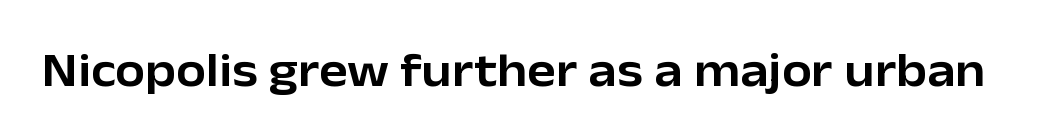
Inter-character spacing is left at the font's built-in metrics. The typography opts for an upright posture over an oblique one. Underline: absent. What kind of face is this? One without serifs — a sans. You could not count columns in this text — the font is proportionally spaced.
